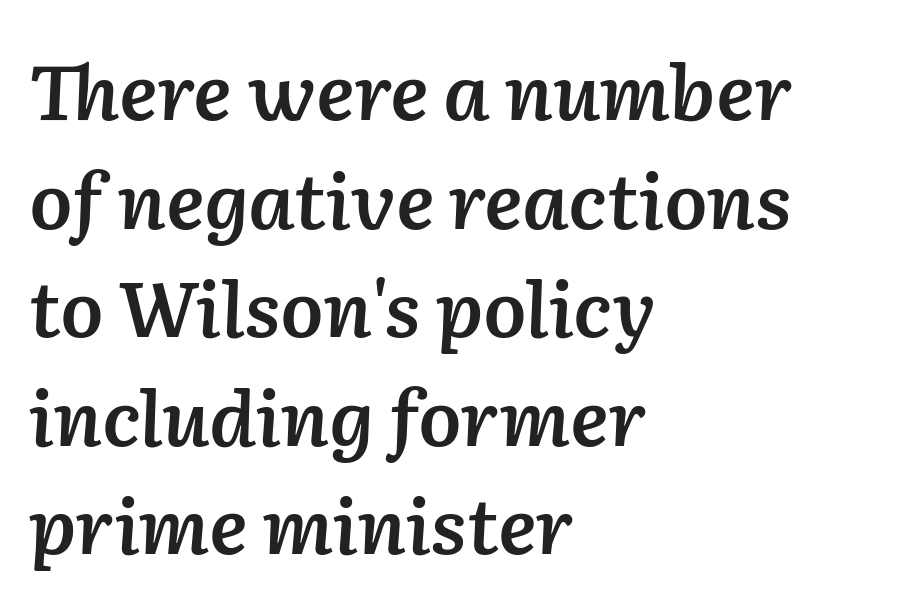
{"italic": "yes", "lean": "right", "slant_degrees": 2, "bold": "semi", "weight": "semibold", "width": "normal", "stroke_contrast": "low", "x_height": "medium", "monospaced": "no", "underline": "no", "align": "left", "line_spacing": "normal", "line_spacing_ratio": 1.41, "letter_spacing": "normal", "letter_spacing_em": 0.0, "glyph_px": 77}
